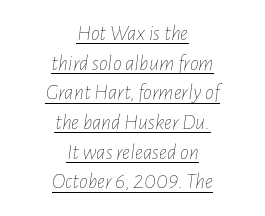
Q: Is the text bold? A: No.
Q: Is the text italic (slanted)? A: Yes, it leans right by about 7 degrees.
Q: Is the text underlined? A: Yes.
Q: How is the paragraph aligned? A: Centered.
Q: Is the spacing between letters normal or unusually wide? A: Normal.
Q: Is the spacing between lines tight, normal or loose? A: Normal.
